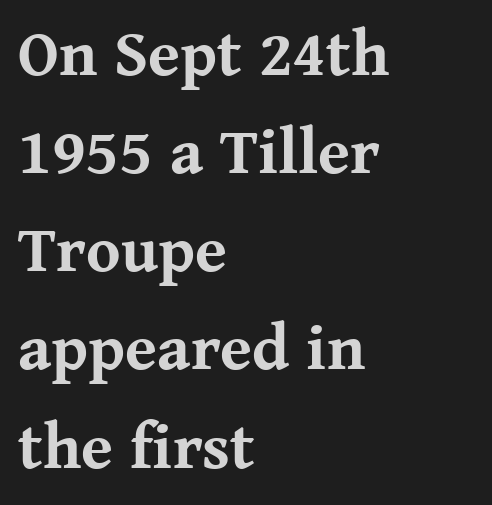
{"serif": "yes", "italic": "no", "bold": "yes", "weight": "bold", "width": "normal", "stroke_contrast": "medium", "x_height": "medium", "monospaced": "no", "underline": "no", "align": "left", "line_spacing": "normal", "line_spacing_ratio": 1.51, "letter_spacing": "normal", "letter_spacing_em": 0.0, "glyph_px": 65}
